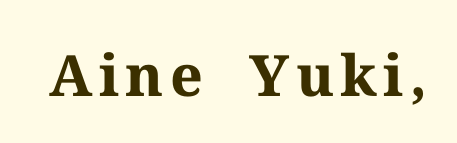
{"serif": "yes", "italic": "no", "bold": "yes", "weight": "bold", "width": "normal", "stroke_contrast": "medium", "x_height": "medium", "monospaced": "no", "underline": "no", "glyph_px": 57}
